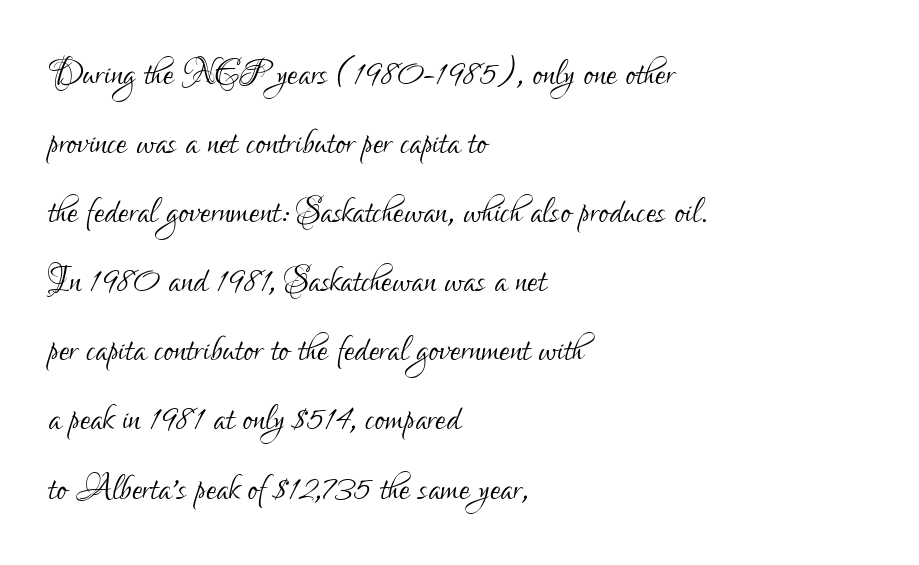
{"serif": "no", "bold": "no", "weight": "light", "width": "condensed", "stroke_contrast": "low", "x_height": "small", "monospaced": "no", "underline": "no", "align": "left", "line_spacing": "normal", "line_spacing_ratio": 1.47, "letter_spacing": "normal", "letter_spacing_em": 0.0, "glyph_px": 47}
